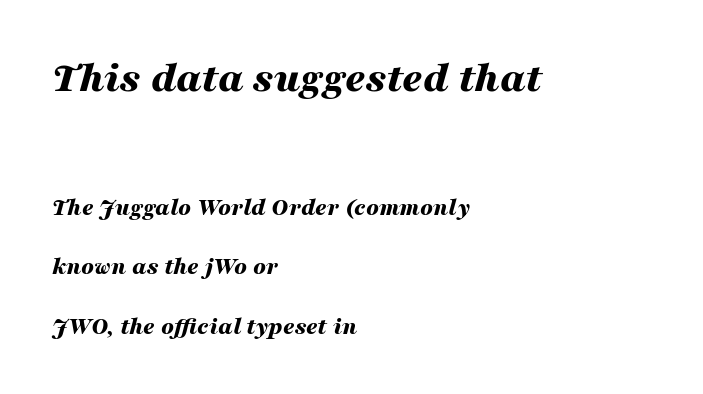
{"italic": "yes", "lean": "right", "slant_degrees": 16, "bold": "yes", "weight": "bold", "width": "wide", "stroke_contrast": "medium", "x_height": "medium", "monospaced": "no", "underline": "no", "align": "left", "line_spacing": "loose", "line_spacing_ratio": 2.38, "letter_spacing": "normal", "letter_spacing_em": 0.0, "larger_block": "first", "size_ratio": 1.76, "glyph_px": 44}
